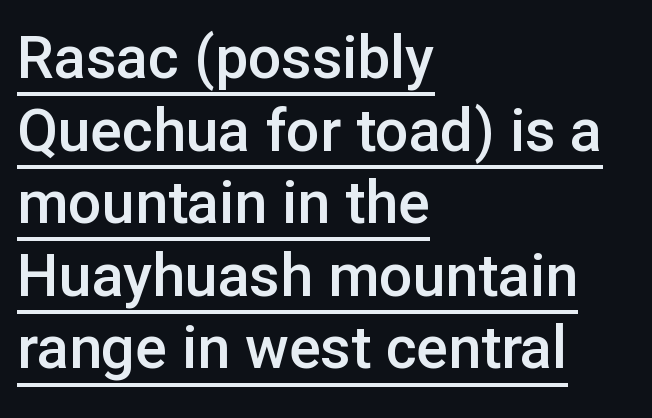
Q: Is the text bold? A: Semi-bold.
Q: Is the text italic (slanted)? A: No, it is upright.
Q: Is the typeface a serif or a sans-serif typeface? A: Sans-serif.
Q: Is the text underlined? A: Yes.
Q: How is the paragraph aligned? A: Left-aligned.
Q: Is the spacing between letters normal or unusually wide? A: Normal.
Q: Width (condensed, normal, or wide)? A: Normal.
Q: Stroke contrast? A: Low.
Q: x-height? A: Medium.
Q: Monospaced? A: No.
